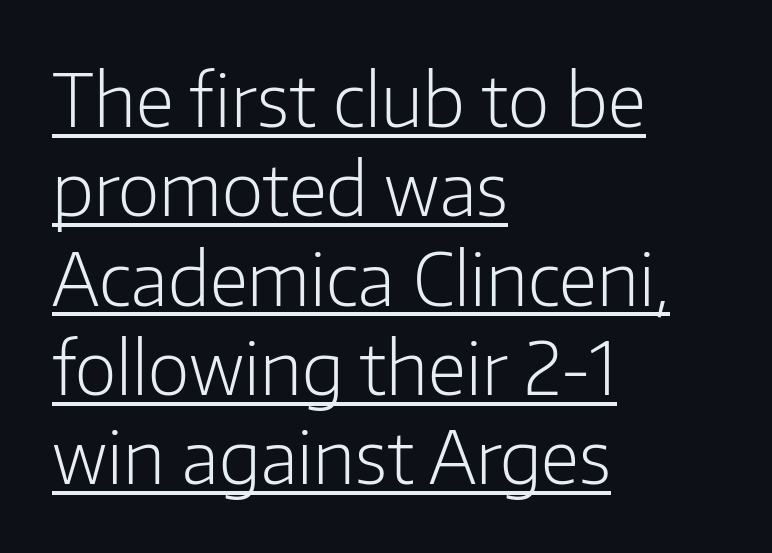
{"serif": "no", "italic": "no", "bold": "no", "weight": "light", "width": "normal", "stroke_contrast": "low", "x_height": "medium", "monospaced": "no", "underline": "yes", "align": "left", "line_spacing_ratio": 1.24, "letter_spacing": "normal", "letter_spacing_em": 0.0, "glyph_px": 72}
